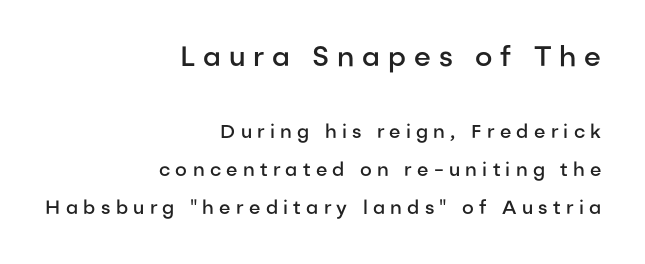
The image shows 28 px semibold sans-serif type, upright; set right-aligned, loose line spacing (2.01x), unusually wide letter spacing (+0.28 em), not underlined; the first (top) block is 1.47x larger; low stroke contrast and a medium x-height.
